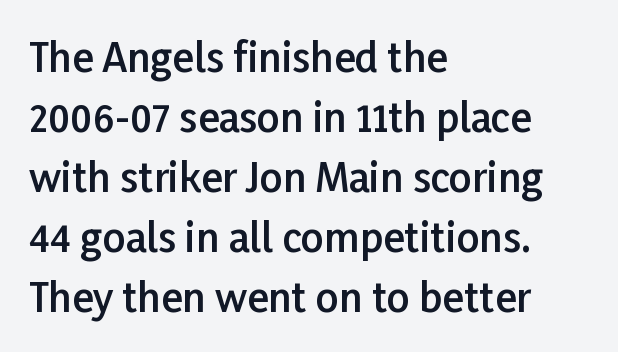
Each letter keeps its own natural width here, so spacing adapts to shape. These lines stack with their left ends in a neat column. Font category for this specimen: sans-serif. On the weight axis this lands at semibold, roughly 600.
